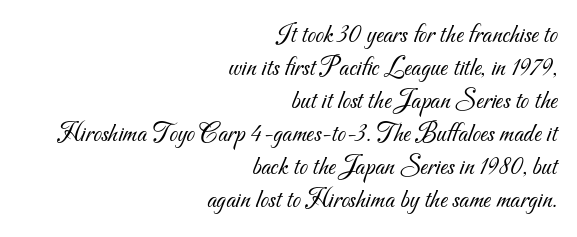
Nothing unusual about the tracking: characters are spaced as the font intends. Teacher's note: observe the even right margin — that is flush-right alignment. A clean baseline with only descenders dipping below it. Stem width sits at or under what a default text font uses.
